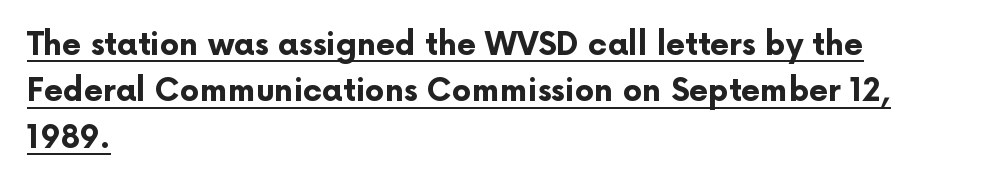
Q: Is the text bold? A: Yes.
Q: Is the text italic (slanted)? A: No, it is upright.
Q: Is the typeface a serif or a sans-serif typeface? A: Sans-serif.
Q: Is the text underlined? A: Yes.
Q: How is the paragraph aligned? A: Left-aligned.
Q: Is the spacing between letters normal or unusually wide? A: Normal.
Q: Is the spacing between lines tight, normal or loose? A: Normal.
Q: Width (condensed, normal, or wide)? A: Normal.
Q: Stroke contrast? A: Low.
Q: x-height? A: Medium.
Q: Monospaced? A: No.
